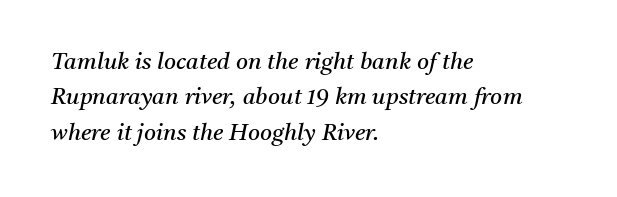
Q: Is the text bold? A: No.
Q: Is the text italic (slanted)? A: Yes, it leans right by about 11 degrees.
Q: Is the text underlined? A: No.
Q: How is the paragraph aligned? A: Left-aligned.
Q: Is the spacing between letters normal or unusually wide? A: Normal.
Q: Is the spacing between lines tight, normal or loose? A: Normal.
